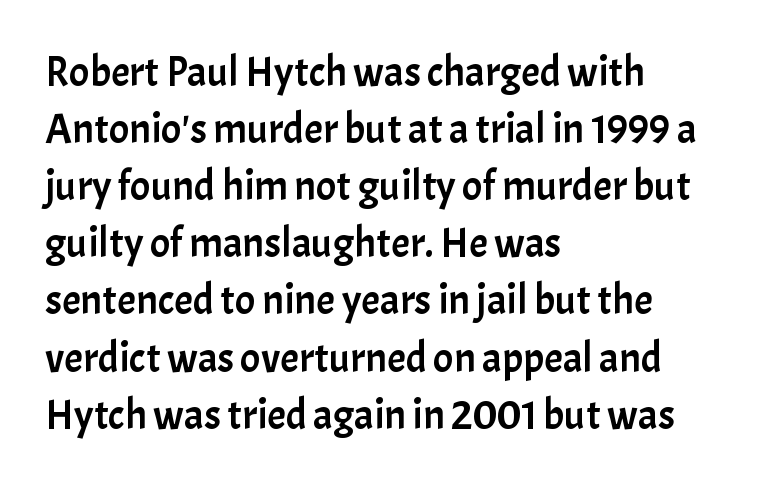
{"serif": "no", "italic": "no", "width": "normal", "stroke_contrast": "low", "x_height": "medium", "monospaced": "no", "underline": "no", "align": "left", "line_spacing": "normal", "line_spacing_ratio": 1.36, "letter_spacing": "normal", "letter_spacing_em": 0.0, "glyph_px": 42}
